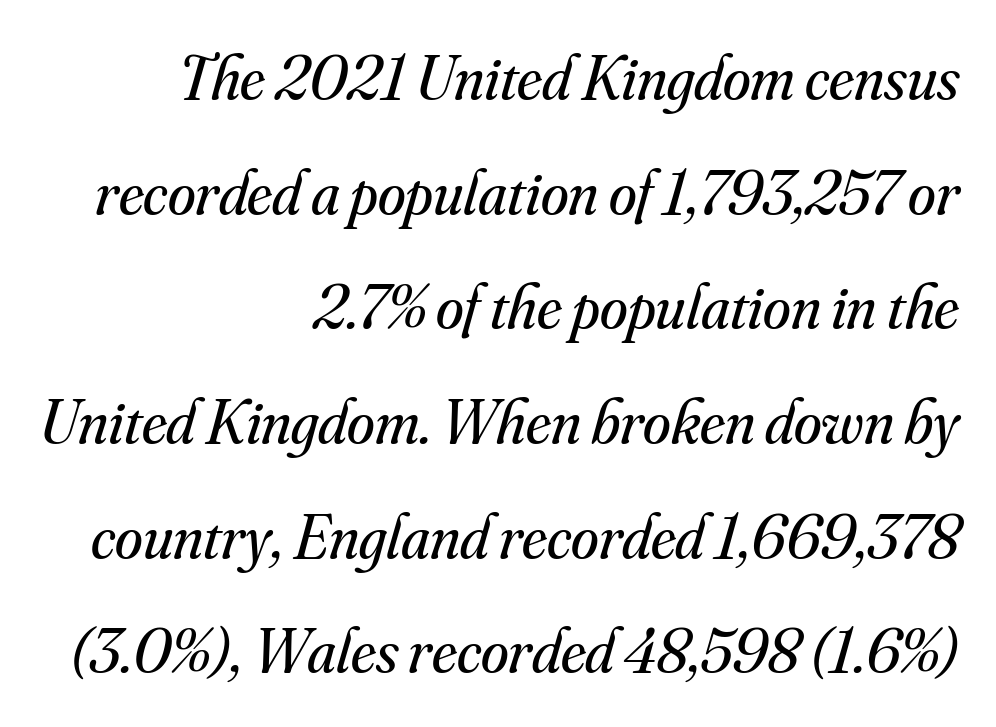
{"serif": "yes", "italic": "yes", "lean": "right", "slant_degrees": 16, "bold": "no", "weight": "regular", "width": "normal", "stroke_contrast": "medium", "x_height": "small", "monospaced": "no", "underline": "no", "align": "right", "line_spacing_ratio": 1.82, "letter_spacing": "normal", "letter_spacing_em": 0.0, "glyph_px": 63}
